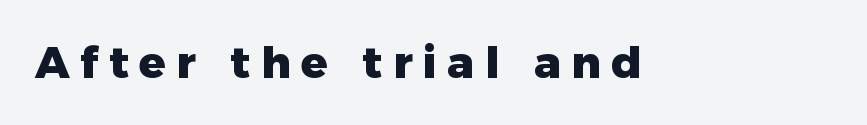
Stroke terminals: plain, sans-serif. On the weight axis this lands at bold, roughly 700. Has an underline been added? It has not. Is there any slant? The stems are plumb. Spacing between characters has been opened up far beyond the box default.
